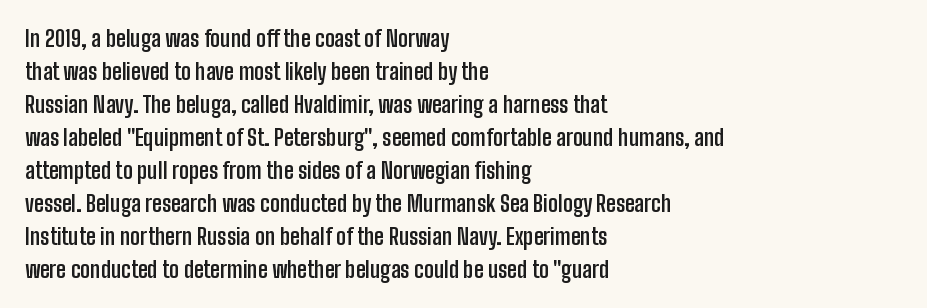
Q: Is the text bold? A: Yes.
Q: Is the text italic (slanted)? A: No, it is upright.
Q: Is the text underlined? A: No.
Q: How is the paragraph aligned? A: Left-aligned.
Q: Is the spacing between letters normal or unusually wide? A: Normal.
Q: Is the spacing between lines tight, normal or loose? A: Normal.
